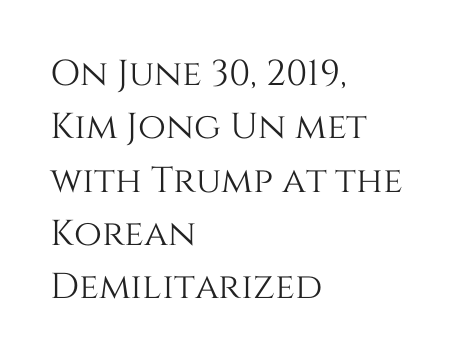
The space between consecutive lines is moderate. The letters advance in unequal steps, a hallmark of proportional type. This rendering leaves character spacing at its baseline value. Rendered with straight, roman letterforms.
